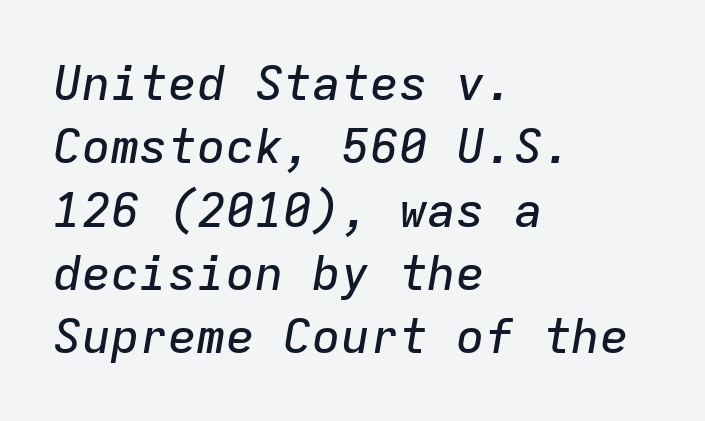
{"italic": "yes", "lean": "right", "slant_degrees": 9, "width": "normal", "stroke_contrast": "low", "x_height": "medium", "monospaced": "yes", "underline": "no", "align": "left", "line_spacing": "normal", "line_spacing_ratio": 1.32, "letter_spacing": "normal", "letter_spacing_em": 0.0, "glyph_px": 48}
